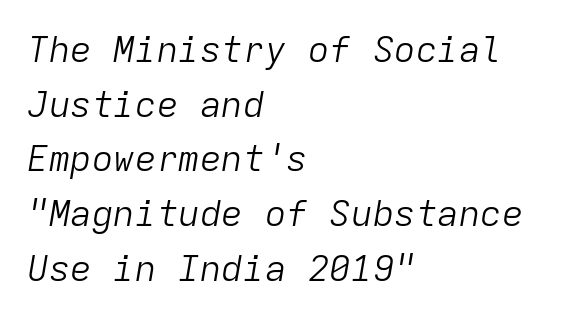
Q: Is the text bold? A: No.
Q: Is the text italic (slanted)? A: Yes, it leans right by about 9 degrees.
Q: Is the text underlined? A: No.
Q: How is the paragraph aligned? A: Left-aligned.
Q: Is the spacing between letters normal or unusually wide? A: Normal.
Q: Is the spacing between lines tight, normal or loose? A: Normal.
Q: Width (condensed, normal, or wide)? A: Normal.
Q: Stroke contrast? A: Low.
Q: x-height? A: Medium.
Q: Monospaced? A: Yes.
